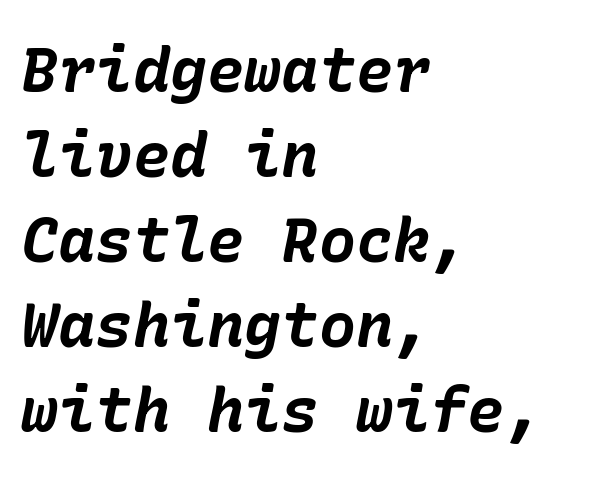
The image shows 62 px bold type, italic (leaning right); set left-aligned, normal line spacing (1.37x), normal letter spacing, not underlined; low stroke contrast and a medium x-height.
